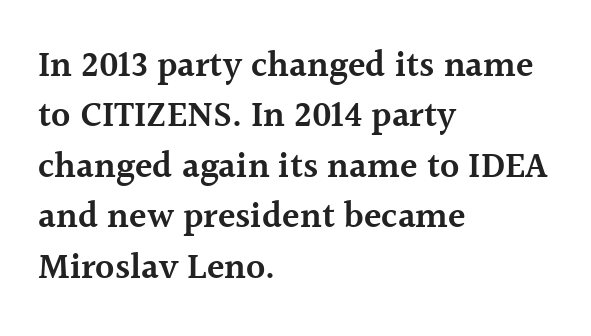
{"serif": "yes", "italic": "no", "bold": "semi", "weight": "semibold", "width": "normal", "x_height": "medium", "monospaced": "no", "underline": "no", "align": "left", "line_spacing": "normal", "line_spacing_ratio": 1.4, "letter_spacing": "normal", "letter_spacing_em": 0.0, "glyph_px": 36}
